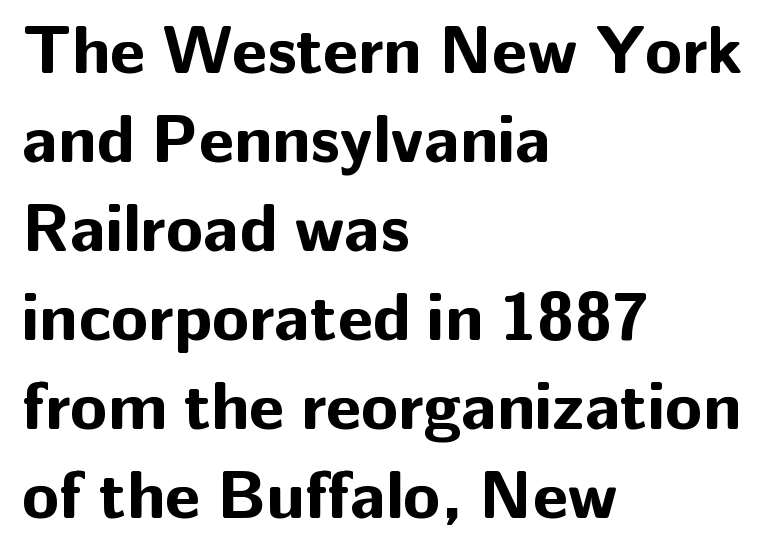
Q: Is the text bold? A: Yes.
Q: Is the text italic (slanted)? A: No, it is upright.
Q: Is the typeface a serif or a sans-serif typeface? A: Sans-serif.
Q: Is the text underlined? A: No.
Q: How is the paragraph aligned? A: Left-aligned.
Q: Is the spacing between letters normal or unusually wide? A: Normal.
Q: Is the spacing between lines tight, normal or loose? A: Normal.
Q: Width (condensed, normal, or wide)? A: Normal.
Q: Stroke contrast? A: Low.
Q: x-height? A: Medium.
Q: Monospaced? A: No.
